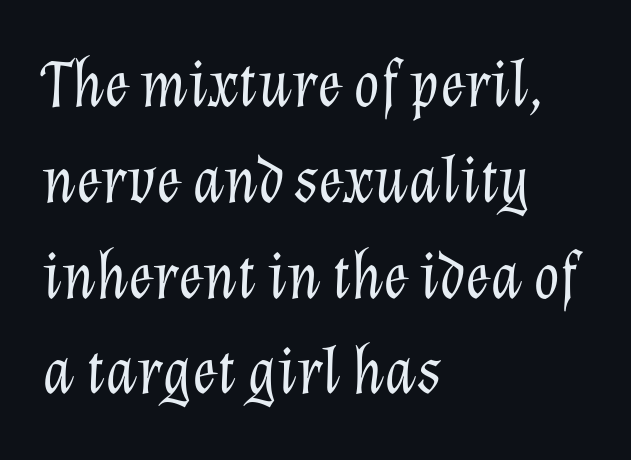
The image shows 67 px light type, italic (leaning right); set left-aligned, normal line spacing (1.43x), normal letter spacing, not underlined; low stroke contrast and a medium x-height.
